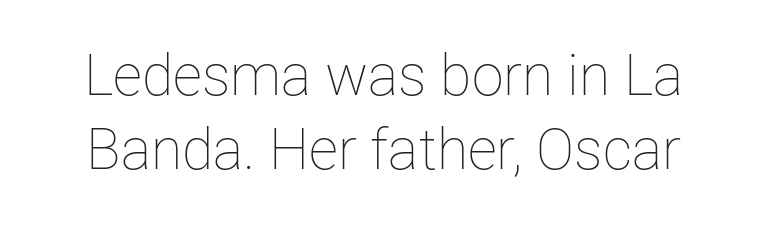
The image shows 57 px thin type, upright; set normal line spacing (1.29x), normal letter spacing, not underlined; low stroke contrast and a medium x-height.
